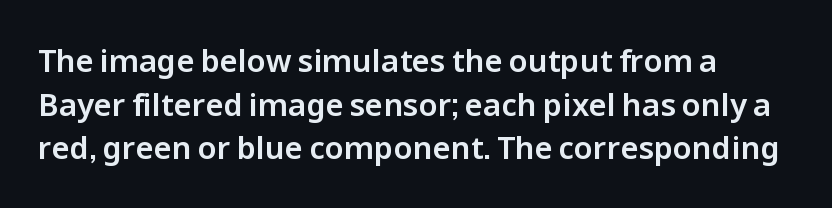
{"serif": "no", "italic": "no", "width": "normal", "stroke_contrast": "low", "x_height": "medium", "monospaced": "no", "underline": "no", "align": "left", "line_spacing": "normal", "line_spacing_ratio": 1.41, "letter_spacing": "normal", "letter_spacing_em": 0.0, "glyph_px": 31}
